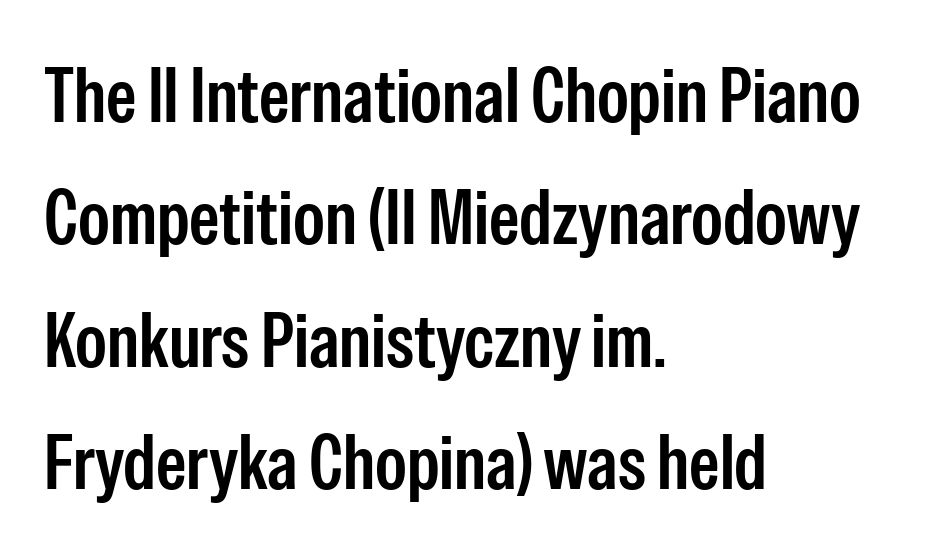
Horizontally, the lines are justified to the leading edge only. The type is set solid horizontally, with unmodified tracking. If you drew a line through each stem, it would be perfectly vertical. Note the varied advance widths — an 'i' is clearly narrower than an 'm'. Nothing sits at the stroke ends, so this counts as sans-serif.
